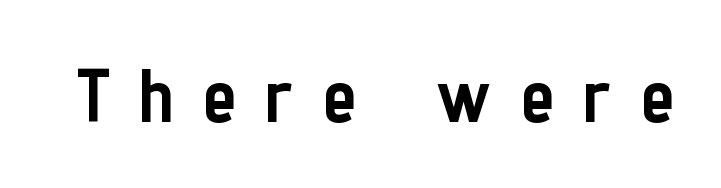
{"serif": "no", "italic": "no", "bold": "yes", "weight": "semibold", "width": "condensed", "stroke_contrast": "low", "x_height": "medium", "monospaced": "no", "underline": "no", "letter_spacing": "wide", "letter_spacing_em": 0.39, "glyph_px": 76}
